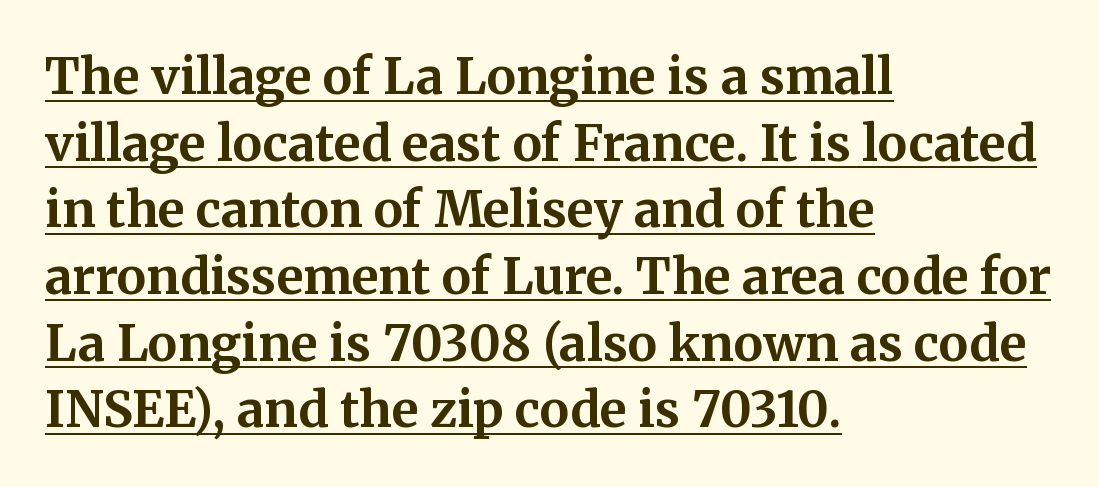
{"serif": "yes", "italic": "no", "bold": "yes", "weight": "bold", "width": "normal", "stroke_contrast": "medium", "x_height": "medium", "monospaced": "no", "underline": "yes", "align": "left", "line_spacing": "normal", "line_spacing_ratio": 1.36, "letter_spacing": "normal", "letter_spacing_em": 0.0, "glyph_px": 49}
